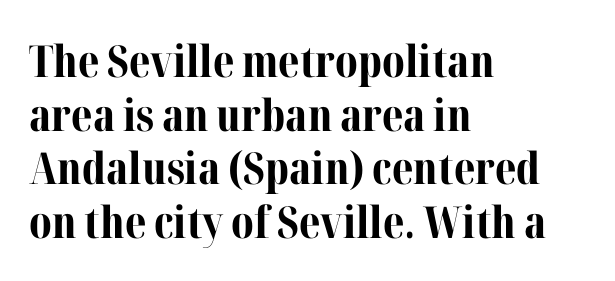
Line starts are locked; line ends wander. Old-style or modern, the face here clearly has serifs. Heavy-handed strokes throughout: this text is bold. No italicization has been applied; the sample stays upright. No word sits above an underline.
